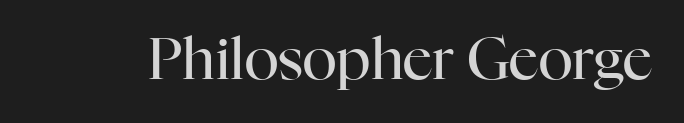
{"serif": "yes", "italic": "no", "bold": "no", "weight": "regular", "width": "normal", "stroke_contrast": "high", "x_height": "medium", "monospaced": "no", "underline": "no", "letter_spacing": "normal", "letter_spacing_em": 0.0, "glyph_px": 58}
